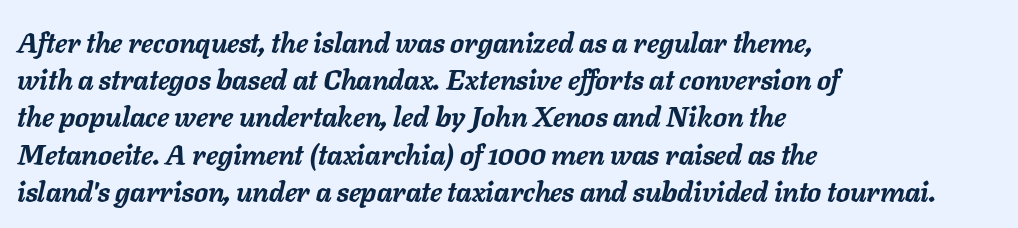
Q: Is the text bold? A: Yes.
Q: Is the text italic (slanted)? A: Yes, it leans right by about 11 degrees.
Q: Is the text underlined? A: No.
Q: How is the paragraph aligned? A: Left-aligned.
Q: Is the spacing between letters normal or unusually wide? A: Normal.
Q: Is the spacing between lines tight, normal or loose? A: Normal.
Q: Width (condensed, normal, or wide)? A: Normal.
Q: Stroke contrast? A: Low.
Q: x-height? A: Medium.
Q: Monospaced? A: No.
